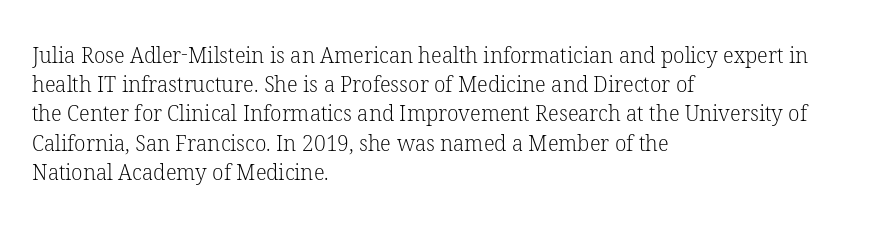
The image shows 21 px text type, upright; set left-aligned, normal line spacing (1.39x), normal letter spacing, not underlined.
